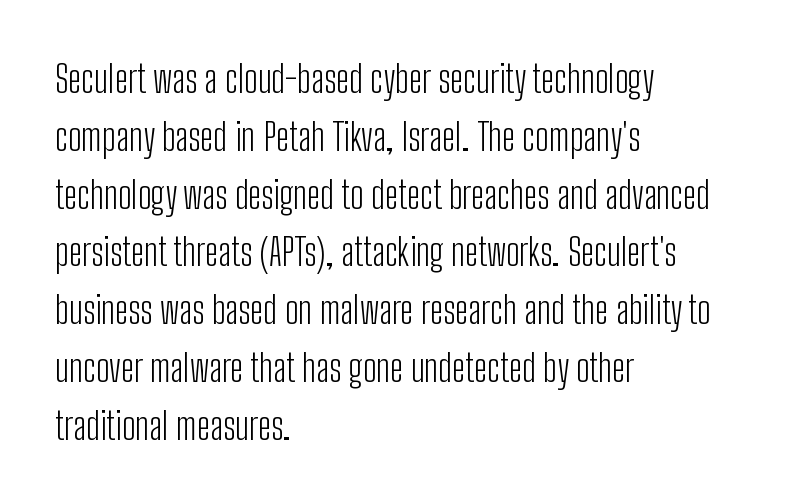
{"serif": "no", "italic": "no", "bold": "no", "weight": "light", "width": "condensed", "stroke_contrast": "low", "x_height": "medium", "monospaced": "no", "underline": "no", "align": "left", "line_spacing": "normal", "line_spacing_ratio": 1.52, "letter_spacing": "normal", "letter_spacing_em": 0.0, "glyph_px": 38}
